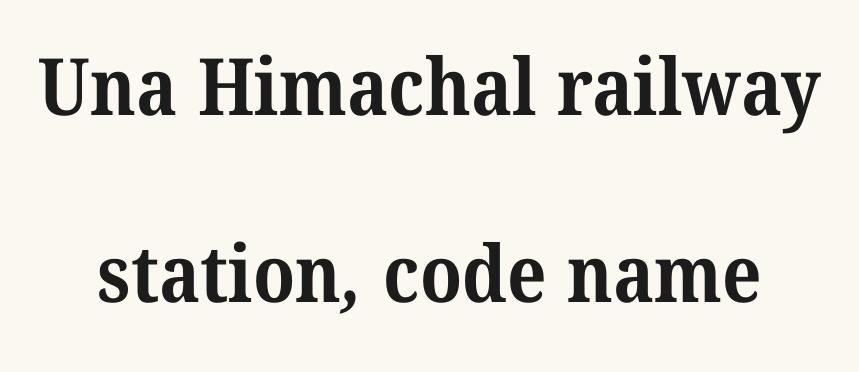
Q: Is the text bold? A: Yes.
Q: Is the typeface a serif or a sans-serif typeface? A: Serif.
Q: Is the text underlined? A: No.
Q: Is the spacing between letters normal or unusually wide? A: Normal.
Q: Is the spacing between lines tight, normal or loose? A: Loose.
Q: Width (condensed, normal, or wide)? A: Normal.
Q: Stroke contrast? A: Medium.
Q: x-height? A: Medium.
Q: Monospaced? A: No.
